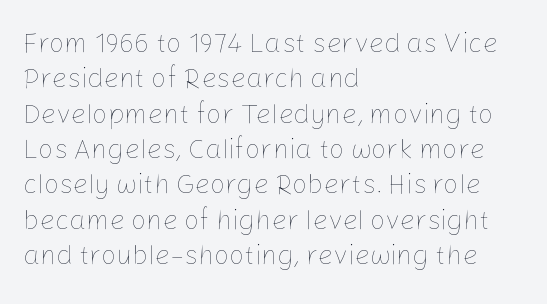
The image shows 27 px text type, upright; set left-aligned, normal line spacing (1.31x), normal letter spacing, not underlined.
